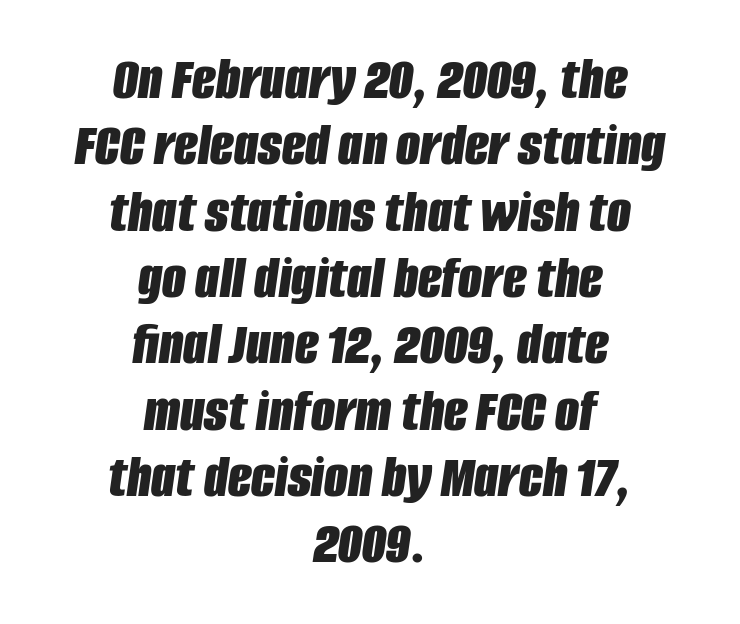
Character widths vary here, with narrow letters taking less room than wide ones. No word sits above an underline. Alignment: centered. The face used here is rendered with its standard letterfit. Emphasis-style slanted type is in use.
